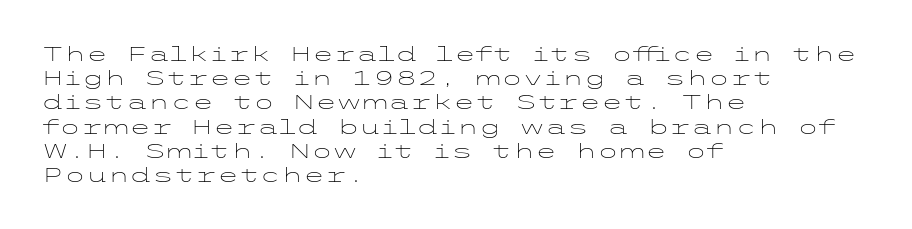
{"italic": "no", "bold": "no", "underline": "no", "align": "left", "line_spacing_ratio": 1.21, "letter_spacing": "normal", "letter_spacing_em": 0.0, "glyph_px": 20}
